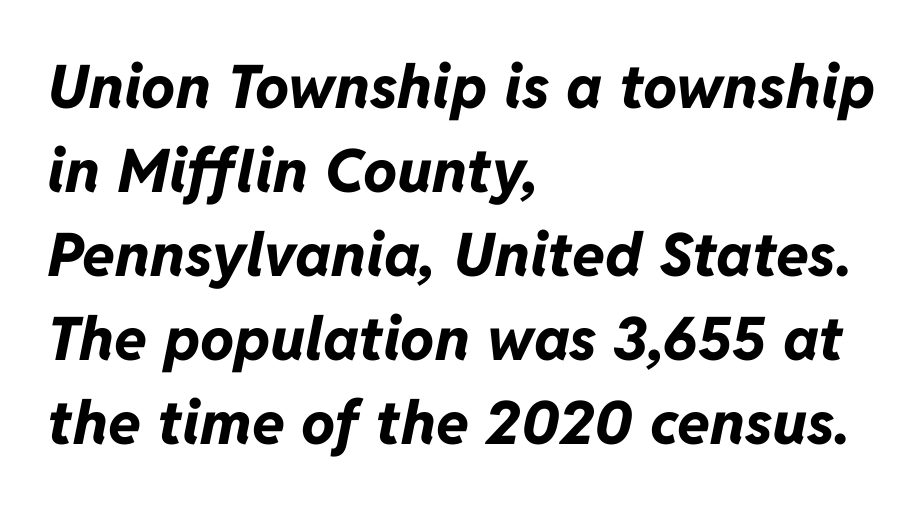
{"italic": "yes", "lean": "right", "slant_degrees": 11, "bold": "yes", "weight": "bold", "width": "normal", "stroke_contrast": "low", "x_height": "medium", "monospaced": "no", "underline": "no", "align": "left", "line_spacing": "normal", "line_spacing_ratio": 1.4, "letter_spacing": "normal", "letter_spacing_em": 0.0, "glyph_px": 60}
